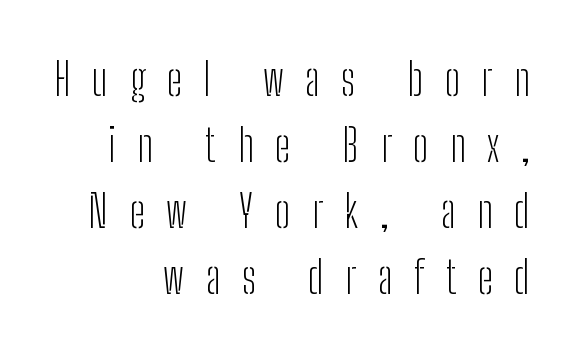
Q: Is the text bold? A: No.
Q: Is the text italic (slanted)? A: No, it is upright.
Q: Is the typeface a serif or a sans-serif typeface? A: Sans-serif.
Q: Is the text underlined? A: No.
Q: How is the paragraph aligned? A: Right-aligned.
Q: Is the spacing between letters normal or unusually wide? A: Unusually wide.
Q: Is the spacing between lines tight, normal or loose? A: Normal.
Q: Width (condensed, normal, or wide)? A: Condensed.
Q: Stroke contrast? A: Low.
Q: x-height? A: Medium.
Q: Monospaced? A: No.
